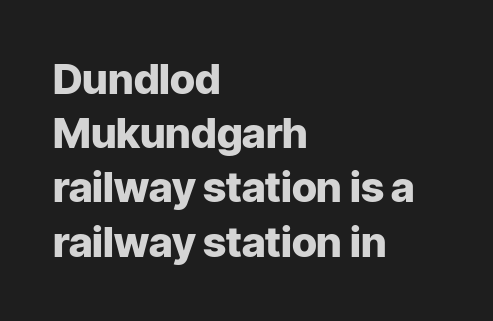
The block of text has a typical density, with ordinary space between rows. What kind of face is this? One without serifs — a sans. Each row of text sits above clean, open space. The rendering uses a bold face; every stroke is thick and dark. This rendering leaves character spacing at its baseline value. This rendering uses left alignment, leaving the right contour irregular.
